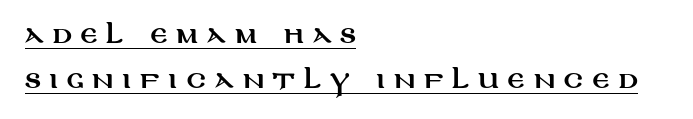
{"italic": "no", "underline": "yes", "align": "left", "line_spacing": "loose", "line_spacing_ratio": 1.94, "letter_spacing": "wide", "letter_spacing_em": 0.37, "glyph_px": 23}
